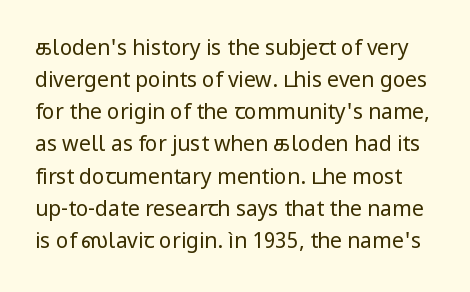
{"italic": "no", "bold": "no", "underline": "no", "line_spacing": "normal", "line_spacing_ratio": 1.53, "letter_spacing": "normal", "letter_spacing_em": 0.0, "glyph_px": 21}
